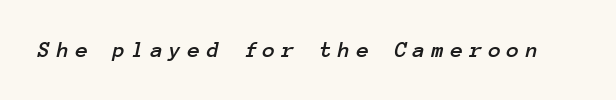
Is the letter spacing exaggerated? Yes — the characters are pushed far apart. Descenders hang freely into open space. Posture: slanted.
